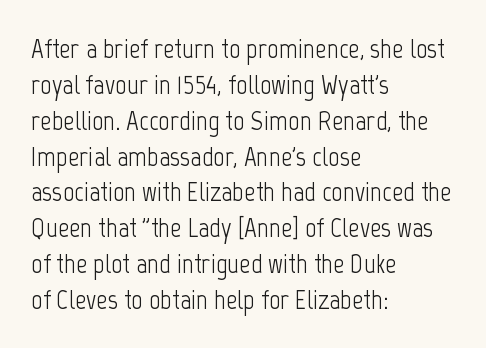
{"serif": "no", "italic": "no", "bold": "no", "weight": "light", "width": "condensed", "stroke_contrast": "low", "x_height": "medium", "monospaced": "no", "underline": "no", "align": "left", "line_spacing": "normal", "line_spacing_ratio": 1.28, "letter_spacing": "normal", "letter_spacing_em": 0.0, "glyph_px": 28}
